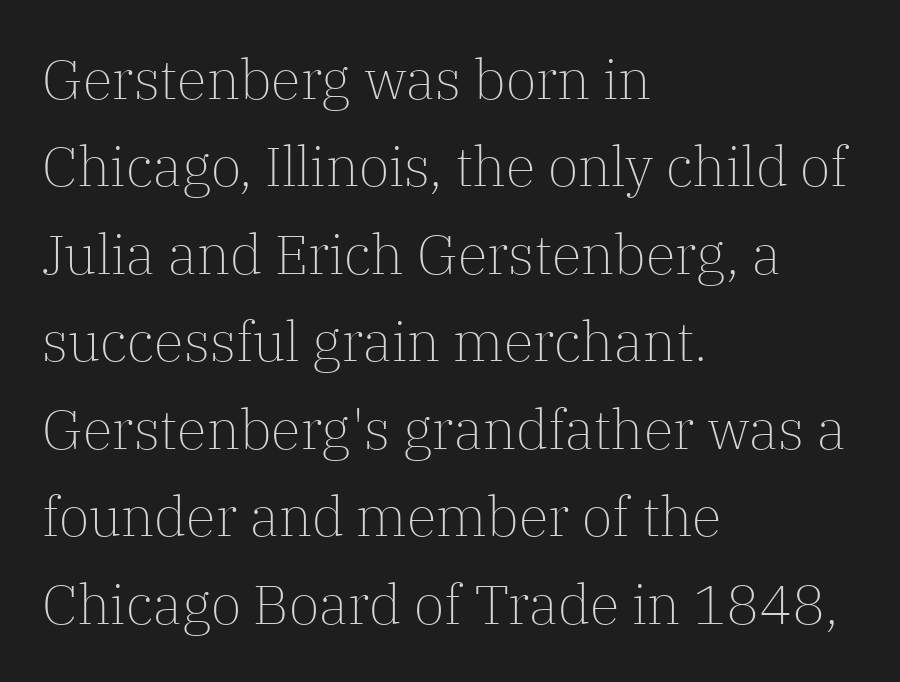
{"serif": "yes", "italic": "no", "bold": "no", "weight": "light", "width": "normal", "stroke_contrast": "low", "x_height": "medium", "monospaced": "no", "underline": "no", "align": "left", "line_spacing": "normal", "line_spacing_ratio": 1.59, "letter_spacing": "normal", "letter_spacing_em": 0.0, "glyph_px": 55}
